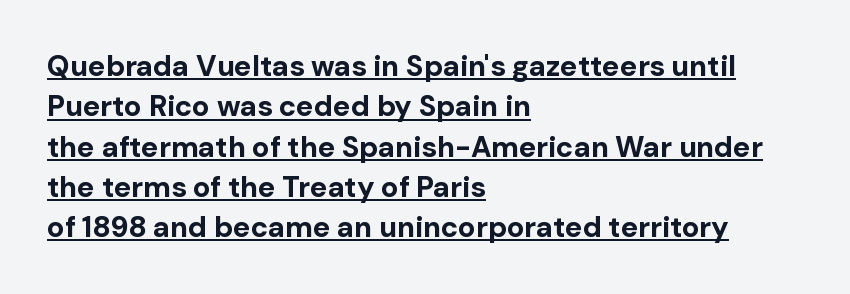
In CSS terms this would be text-align: left. Letterform terminals end flat and unadorned throughout the passage. Look at the stroke-to-counter ratio: heavy, a bold. These lines are rendered in a variable-pitch font. Rendered with straight, roman letterforms. Leading matches the norm, producing a regular column.
